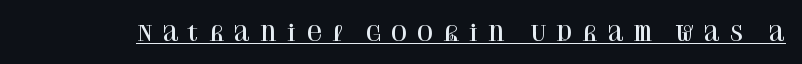
The image shows 21 px text type, upright; set unusually wide letter spacing (+0.4 em), underlined.
